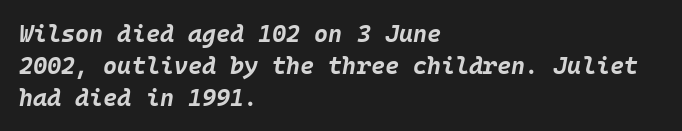
Q: Is the text bold? A: Yes.
Q: Is the text italic (slanted)? A: Yes, it leans right by about 10 degrees.
Q: Is the text underlined? A: No.
Q: How is the paragraph aligned? A: Left-aligned.
Q: Is the spacing between letters normal or unusually wide? A: Normal.
Q: Is the spacing between lines tight, normal or loose? A: Normal.
